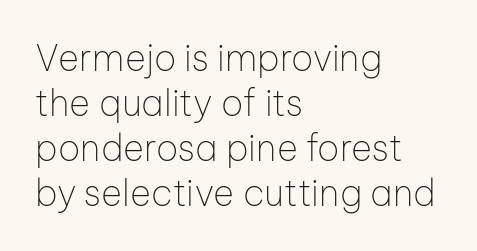
Q: Is the text bold? A: No.
Q: Is the text italic (slanted)? A: No, it is upright.
Q: Is the typeface a serif or a sans-serif typeface? A: Sans-serif.
Q: Is the text underlined? A: No.
Q: How is the paragraph aligned? A: Left-aligned.
Q: Is the spacing between letters normal or unusually wide? A: Normal.
Q: Is the spacing between lines tight, normal or loose? A: Normal.
Q: Width (condensed, normal, or wide)? A: Normal.
Q: Stroke contrast? A: Low.
Q: x-height? A: Medium.
Q: Monospaced? A: No.
